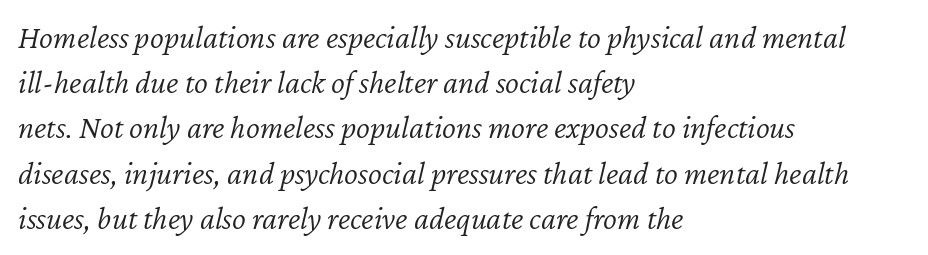
The image shows 33 px light type, italic (leaning right); set left-aligned, normal line spacing (1.37x), normal letter spacing, not underlined; low stroke contrast and a medium x-height.
